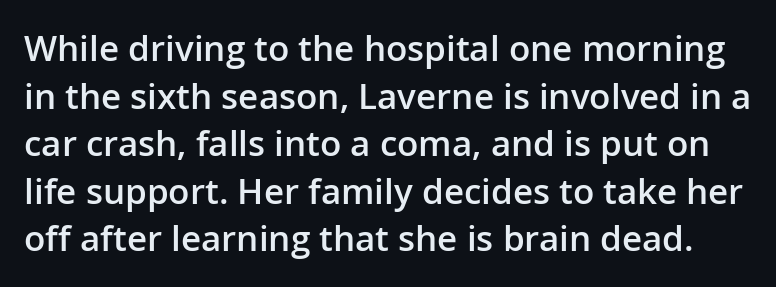
Q: Is the text bold? A: Semi-bold.
Q: Is the text italic (slanted)? A: No, it is upright.
Q: Is the typeface a serif or a sans-serif typeface? A: Sans-serif.
Q: Is the text underlined? A: No.
Q: Is the spacing between letters normal or unusually wide? A: Normal.
Q: Is the spacing between lines tight, normal or loose? A: Normal.
Q: Width (condensed, normal, or wide)? A: Normal.
Q: Stroke contrast? A: Low.
Q: x-height? A: Medium.
Q: Monospaced? A: No.
